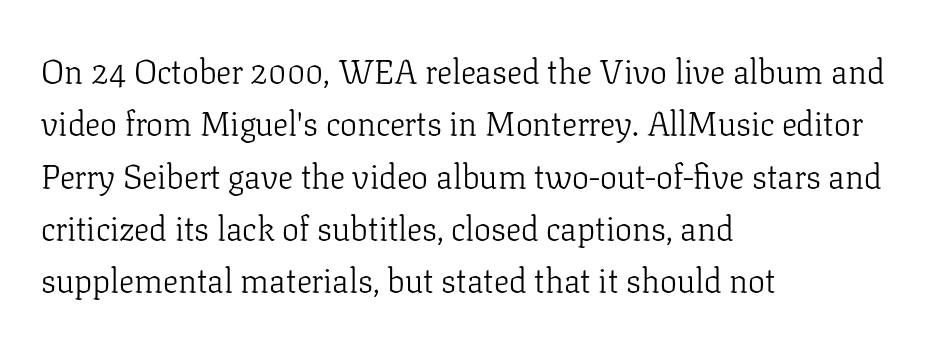
Q: Is the text bold? A: No.
Q: Is the text italic (slanted)? A: No, it is upright.
Q: Is the typeface a serif or a sans-serif typeface? A: Serif.
Q: Is the text underlined? A: No.
Q: How is the paragraph aligned? A: Left-aligned.
Q: Is the spacing between letters normal or unusually wide? A: Normal.
Q: Is the spacing between lines tight, normal or loose? A: Normal.
Q: Width (condensed, normal, or wide)? A: Normal.
Q: Stroke contrast? A: Low.
Q: x-height? A: Medium.
Q: Monospaced? A: No.
